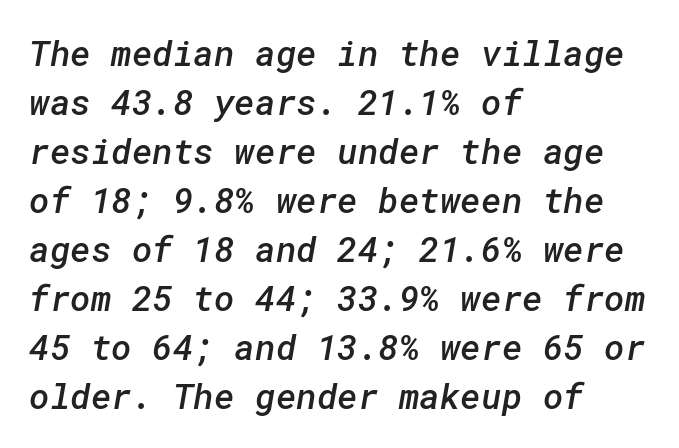
{"serif": "no", "bold": "semi", "weight": "semibold", "width": "normal", "stroke_contrast": "low", "x_height": "medium", "underline": "no", "align": "left", "line_spacing": "normal", "line_spacing_ratio": 1.4, "letter_spacing": "normal", "letter_spacing_em": 0.0, "glyph_px": 35}
